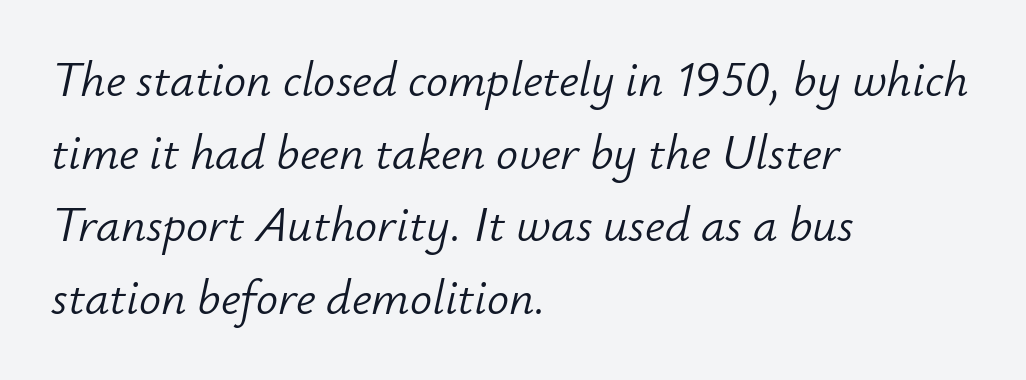
{"italic": "yes", "lean": "right", "slant_degrees": 12, "bold": "no", "weight": "light", "width": "normal", "stroke_contrast": "low", "x_height": "small", "monospaced": "no", "underline": "no", "align": "left", "line_spacing": "normal", "line_spacing_ratio": 1.48, "letter_spacing": "normal", "letter_spacing_em": 0.0, "glyph_px": 49}
